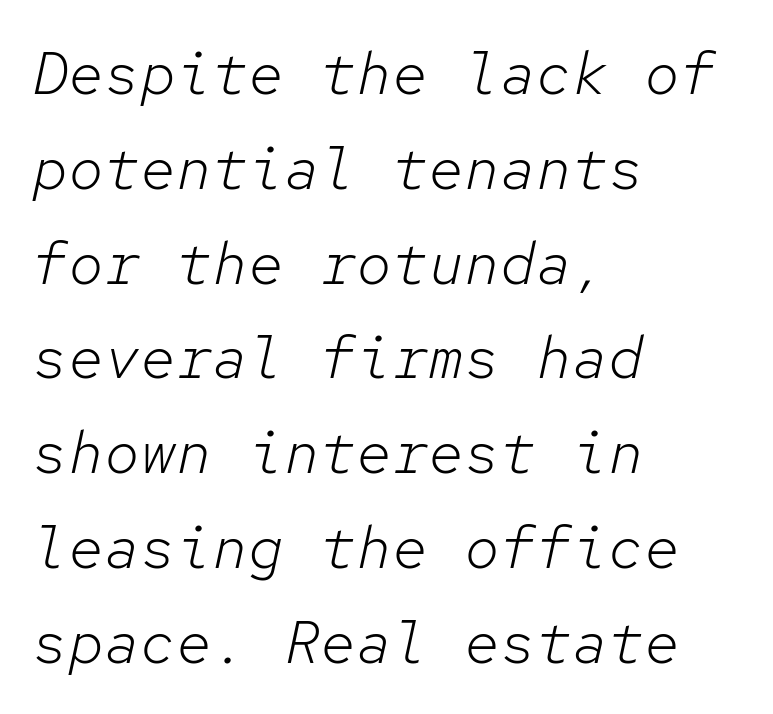
This sample has the even, mechanical cadence of fixed-width lettering. The ragged edge is on the right, which tells us the setting is flush left. Bare-footed words on every line. Quick note: interline space is typical. Default kerning and tracking; the words read as compact shapes. This sample uses an oblique cut, with every glyph tilted off the vertical.
